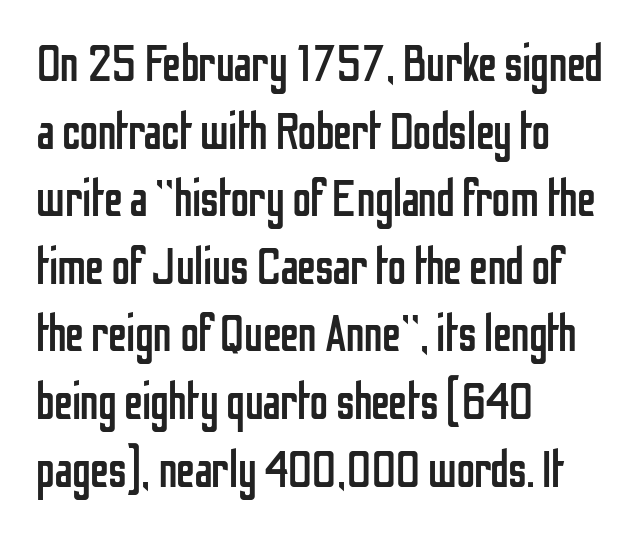
The image shows 52 px regular-weight, condensed sans-serif type, upright; set left-aligned, normal line spacing (1.3x), normal letter spacing, not underlined; low stroke contrast and a medium x-height.
